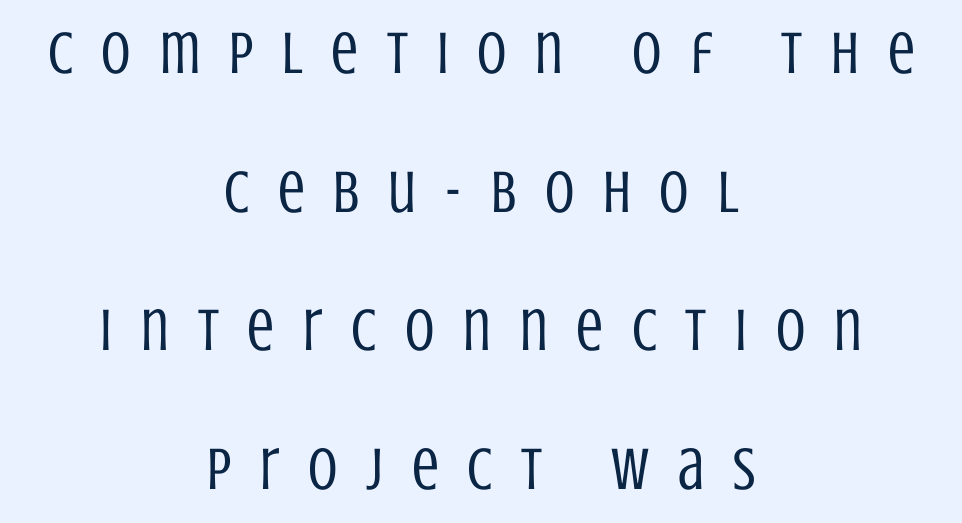
The image shows 60 px regular-weight, condensed sans-serif type, upright; set centered, loose line spacing (2.31x), unusually wide letter spacing (+0.48 em), not underlined; low stroke contrast and a large x-height.
